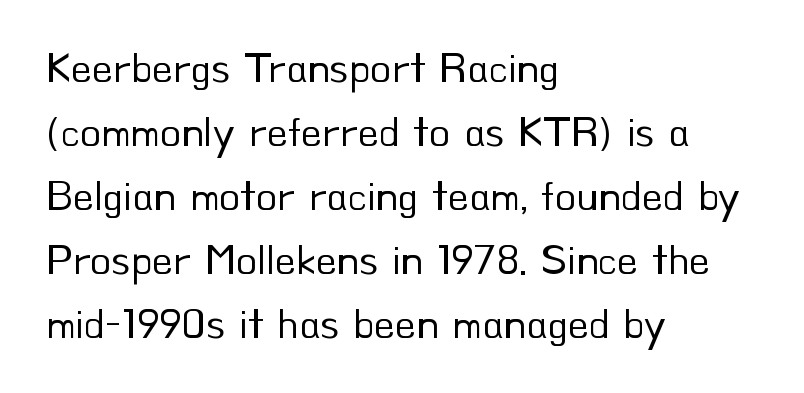
Q: Is the text bold? A: No.
Q: Is the text italic (slanted)? A: No, it is upright.
Q: Is the typeface a serif or a sans-serif typeface? A: Sans-serif.
Q: Is the text underlined? A: No.
Q: How is the paragraph aligned? A: Left-aligned.
Q: Is the spacing between letters normal or unusually wide? A: Normal.
Q: Is the spacing between lines tight, normal or loose? A: Normal.
Q: Width (condensed, normal, or wide)? A: Normal.
Q: Stroke contrast? A: Low.
Q: x-height? A: Small.
Q: Monospaced? A: No.
